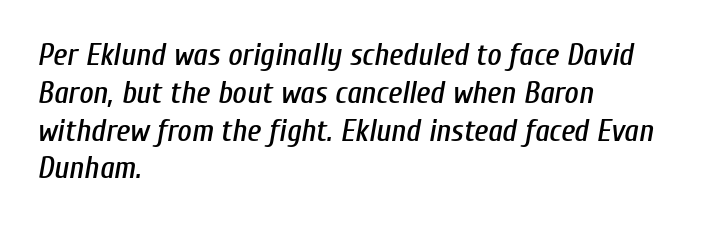
The image shows 31 px condensed type, italic (leaning right); set left-aligned, line spacing 1.22x, normal letter spacing, not underlined; low stroke contrast and a medium x-height.
